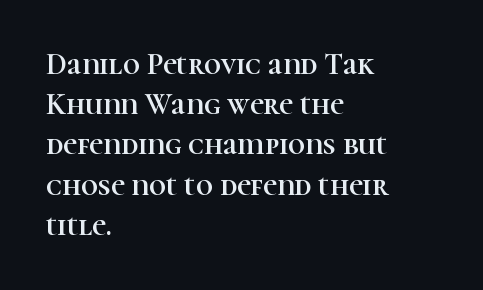
The image shows 30 px serif type, upright; set left-aligned, normal line spacing (1.34x), normal letter spacing, not underlined; high stroke contrast and a medium x-height.
